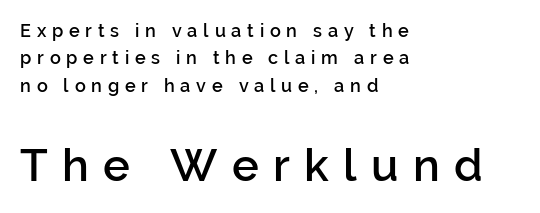
{"serif": "no", "italic": "no", "bold": "semi", "weight": "semibold", "width": "normal", "stroke_contrast": "low", "x_height": "medium", "monospaced": "no", "underline": "no", "align": "left", "line_spacing": "normal", "line_spacing_ratio": 1.52, "letter_spacing": "wide", "letter_spacing_em": 0.32, "larger_block": "second", "size_ratio": 2.5, "glyph_px": 45}
